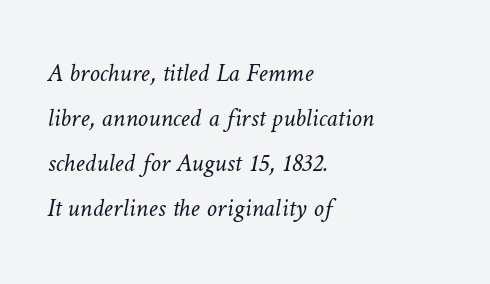
{"bold": "no", "underline": "no", "align": "left", "line_spacing_ratio": 1.73, "letter_spacing": "normal", "letter_spacing_em": 0.0, "glyph_px": 26}
